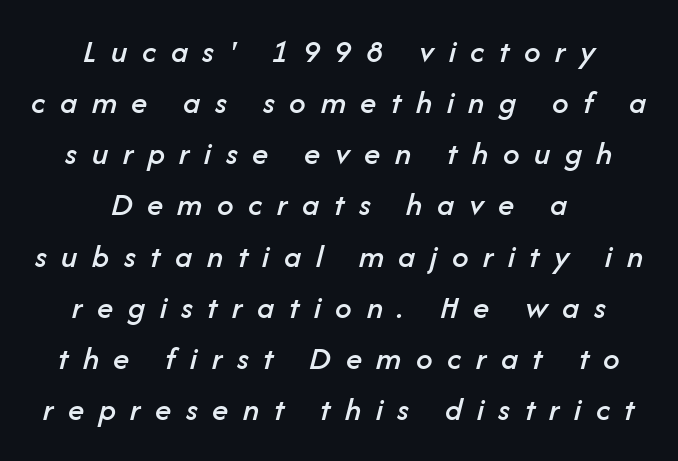
Only glyphs here, with clear space below each row. Between one letter and the next there's a generous, obvious gap. Note the varied advance widths — an 'i' is clearly narrower than an 'm'. Italic? Definitely — the glyphs are oblique.
